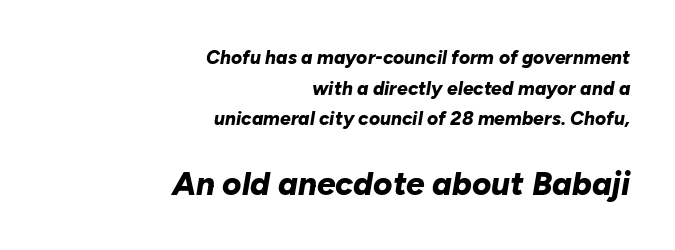
The image shows 33 px bold type, italic (leaning right); set right-aligned, normal line spacing (1.61x), normal letter spacing, not underlined; the second (bottom) block is 1.74x larger; low stroke contrast and a medium x-height.
